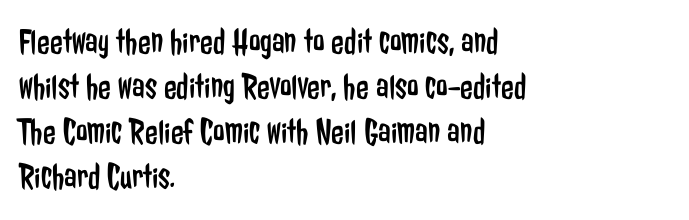
This rendering uses left alignment, leaving the right contour irregular. The gap between lines stays unmarked. These lines are rendered in a variable-pitch font. Weight class: somewhere from thin through regular.
